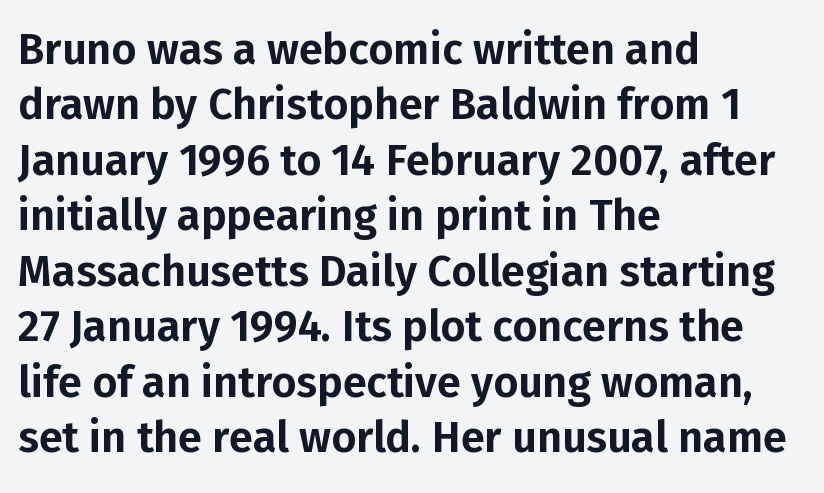
The lettering stays uniformly vertical, giving the passage a roman look. Glyph-to-glyph distance matches everyday printed text. Baseline-to-baseline distance is the conventional proportion of letter height. The passage shown is typed in a proportional face where columns would drift.
